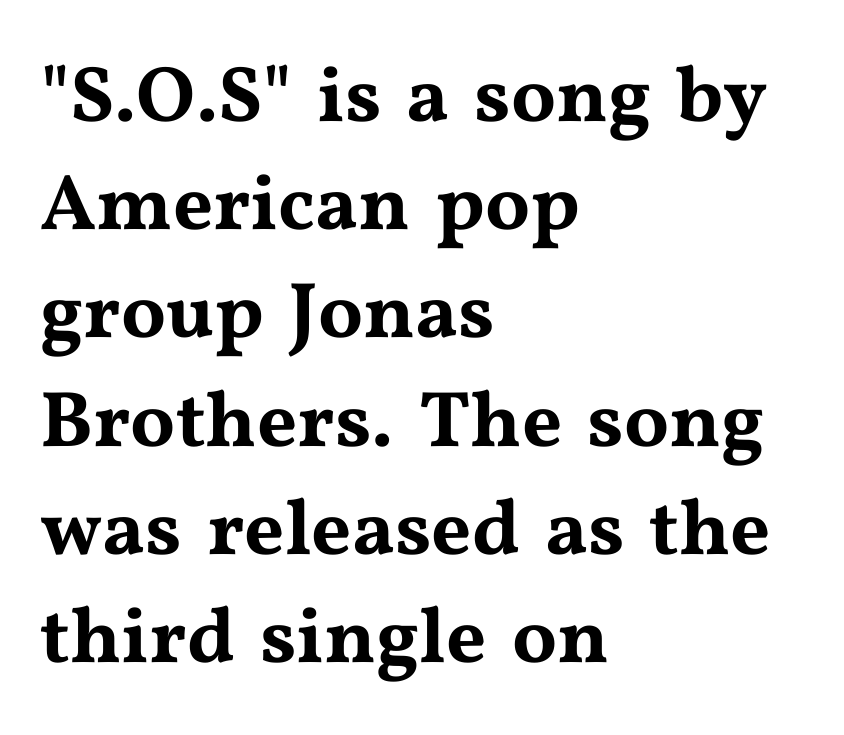
Quick note: not italic, upright. Left-aligned paragraph, ragged on the right. Looks like regular typesetting: each glyph gets only the width it needs. Tracking here is standard; glyphs follow each other at the usual distance. Regarding serifs, this sample has them. In terms of leading, this rendering sits right in the middle.
